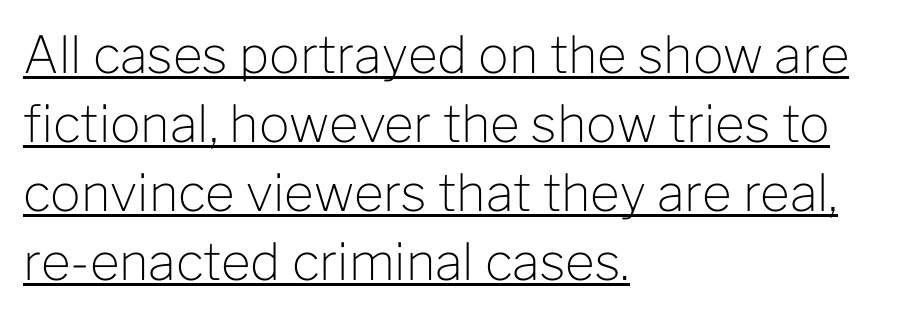
The image shows 51 px light sans-serif type, upright; set left-aligned, normal line spacing (1.35x), normal letter spacing, underlined; low stroke contrast and a medium x-height.
